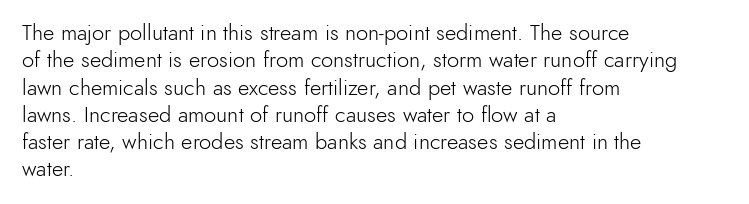
The image shows 22 px text type, upright; set left-aligned, line spacing 1.24x, normal letter spacing, not underlined.
